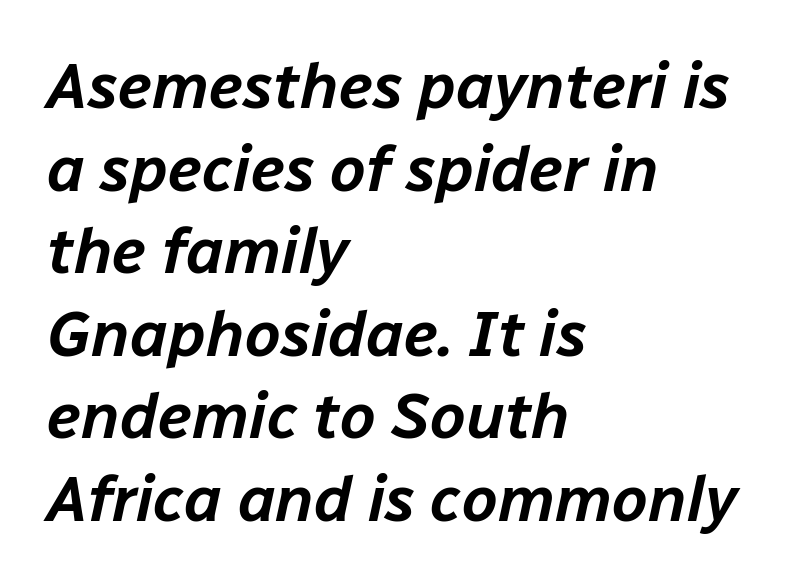
The string is rendered with underlining switched off. The rendering keeps characters at their native spacing. Think of a printed novel: that variable character pitch is what you see here. If you drew a ruler down the left edge, every line would touch it. These lines were composed using italics. If you measured baseline to baseline, you'd find a middling distance.
